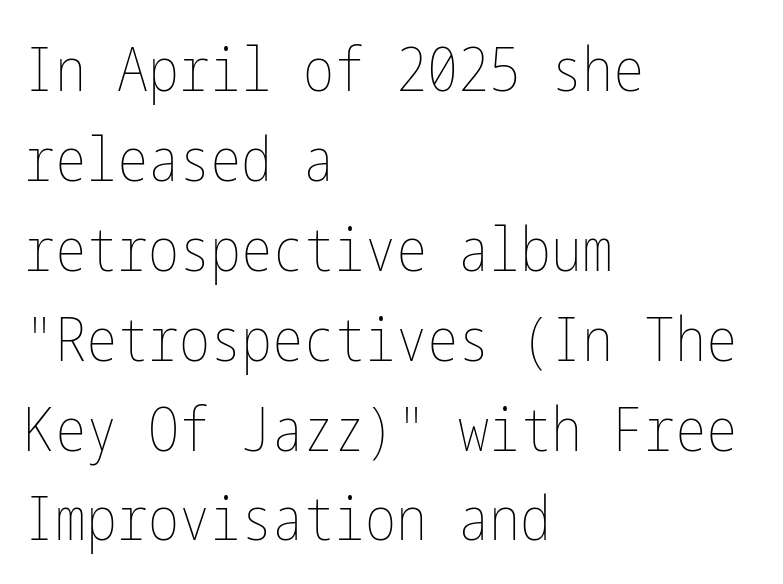
{"italic": "no", "bold": "no", "weight": "thin", "width": "condensed", "stroke_contrast": "low", "x_height": "medium", "underline": "no", "align": "left", "line_spacing": "normal", "line_spacing_ratio": 1.45, "letter_spacing": "normal", "letter_spacing_em": 0.0, "glyph_px": 62}
